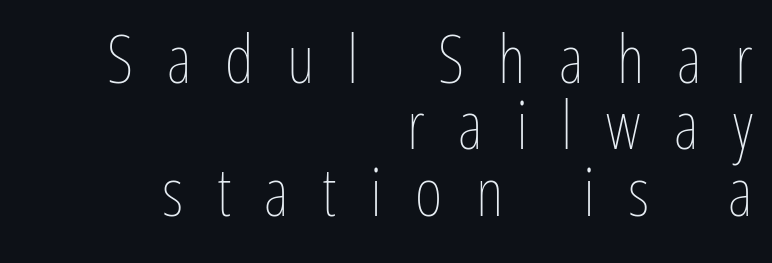
The image shows 67 px thin, condensed type, upright; set right-aligned, tight line spacing (0.99x), unusually wide letter spacing (+0.5 em), not underlined; low stroke contrast and a medium x-height.
